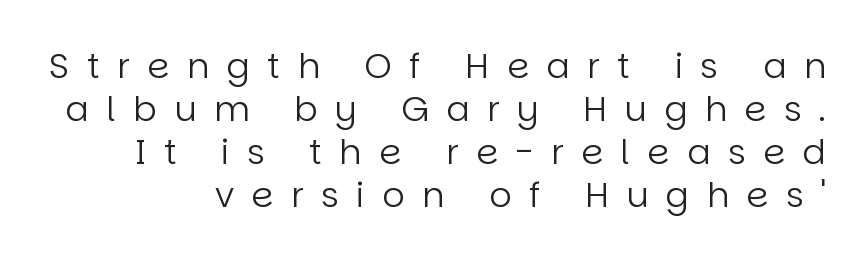
{"serif": "no", "italic": "no", "bold": "no", "weight": "regular", "width": "normal", "stroke_contrast": "low", "x_height": "large", "monospaced": "no", "underline": "no", "align": "right", "line_spacing_ratio": 1.23, "letter_spacing": "wide", "letter_spacing_em": 0.5, "glyph_px": 35}
